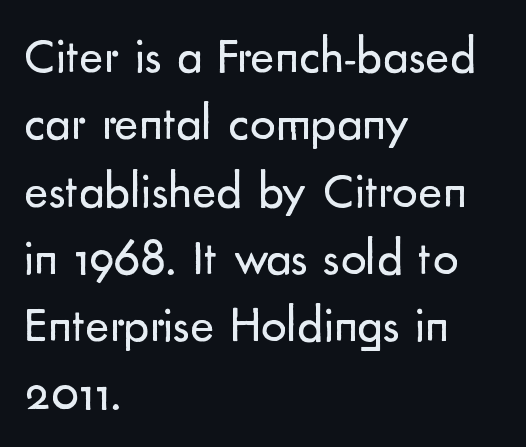
The image shows 51 px regular-weight sans-serif type, upright; set left-aligned, normal line spacing (1.32x), normal letter spacing, not underlined; low stroke contrast and a small x-height.
